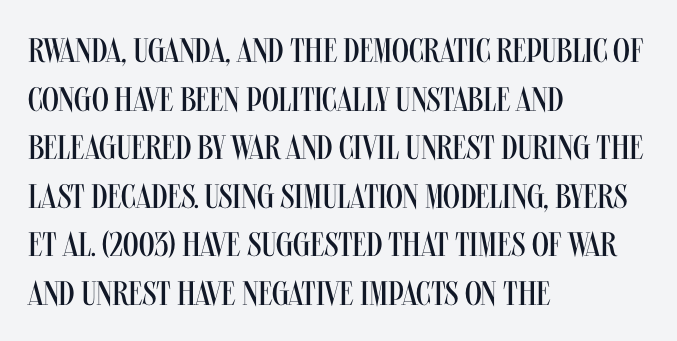
{"serif": "no", "italic": "no", "bold": "no", "weight": "regular", "width": "condensed", "stroke_contrast": "medium", "x_height": "large", "monospaced": "no", "underline": "no", "align": "left", "line_spacing": "normal", "line_spacing_ratio": 1.43, "letter_spacing": "normal", "letter_spacing_em": 0.0, "glyph_px": 34}
